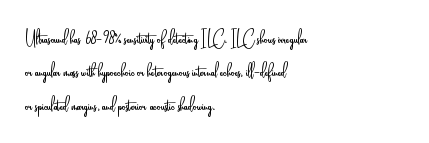
The image shows 23 px text type; set left-aligned, normal line spacing (1.45x), normal letter spacing, not underlined.
